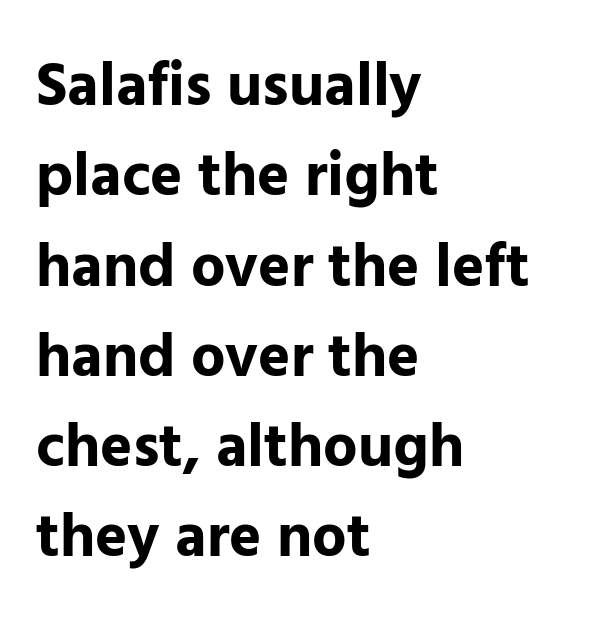
Q: Is the text bold? A: Yes.
Q: Is the text italic (slanted)? A: No, it is upright.
Q: Is the typeface a serif or a sans-serif typeface? A: Sans-serif.
Q: Is the text underlined? A: No.
Q: How is the paragraph aligned? A: Left-aligned.
Q: Is the spacing between letters normal or unusually wide? A: Normal.
Q: Is the spacing between lines tight, normal or loose? A: Normal.
Q: Width (condensed, normal, or wide)? A: Normal.
Q: Stroke contrast? A: Low.
Q: x-height? A: Medium.
Q: Monospaced? A: No.
